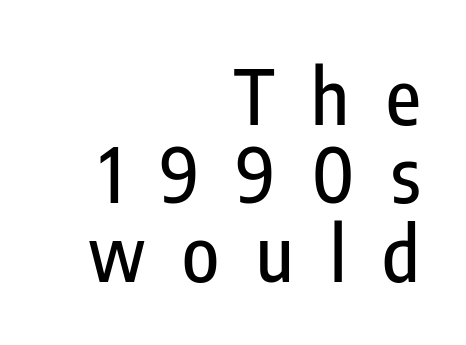
{"serif": "no", "italic": "no", "width": "condensed", "stroke_contrast": "low", "x_height": "medium", "monospaced": "no", "underline": "no", "align": "right", "line_spacing": "tight", "line_spacing_ratio": 1.03, "letter_spacing": "wide", "letter_spacing_em": 0.48, "glyph_px": 76}
